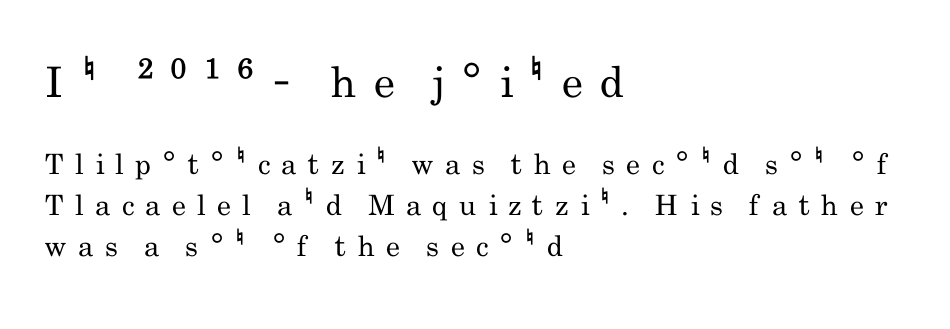
The image shows 42 px regular-weight, condensed sans-serif type, upright; set left-aligned, normal line spacing (1.45x), unusually wide letter spacing (+0.4 em), not underlined; the first (top) block is 1.5x larger; low stroke contrast and a small x-height.
